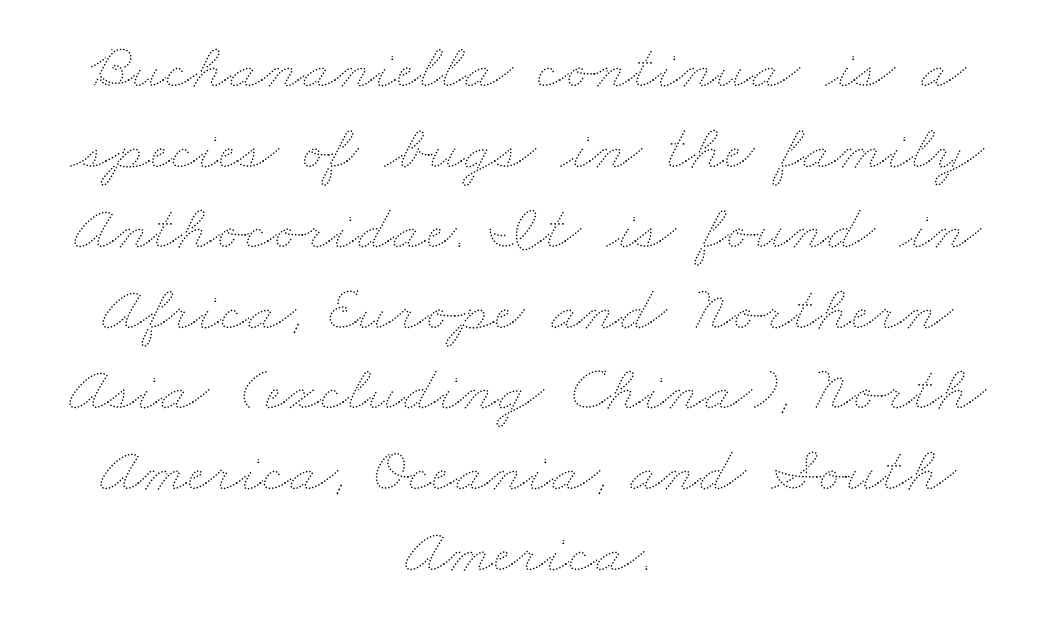
The image shows 65 px thin, wide type; set centered, line spacing 1.24x, normal letter spacing, not underlined; medium stroke contrast and a small x-height.
